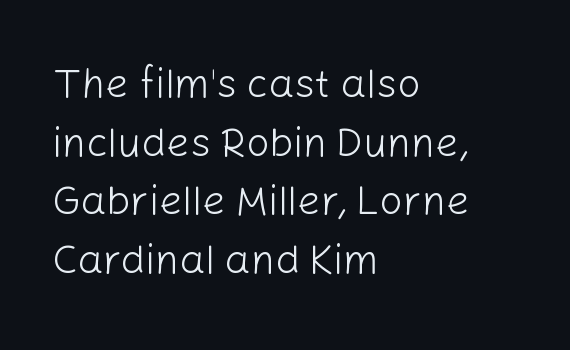
{"serif": "no", "italic": "no", "bold": "no", "weight": "light", "width": "normal", "stroke_contrast": "low", "x_height": "medium", "monospaced": "no", "underline": "no", "align": "left", "line_spacing": "normal", "line_spacing_ratio": 1.43, "letter_spacing": "normal", "letter_spacing_em": 0.0, "glyph_px": 41}
